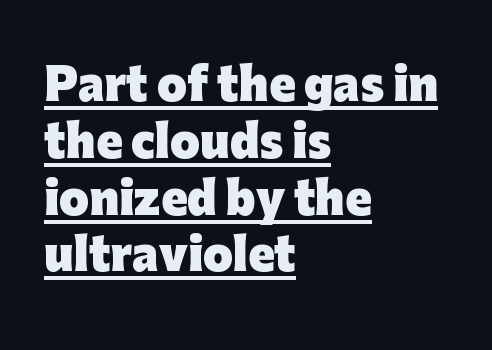
Think of a printed novel: that variable character pitch is what you see here. Left-aligned paragraph, ragged on the right. The rendering uses the underline text-decoration. Each letter's strokes conclude bluntly, with no projecting serifs. Posture: upright roman. Stroke thickness is high; the sample reads as a true bold.
